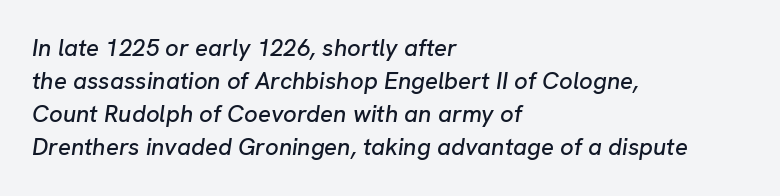
The image shows 24 px text type, italic (leaning right); set left-aligned, normal line spacing (1.38x), normal letter spacing, not underlined.
